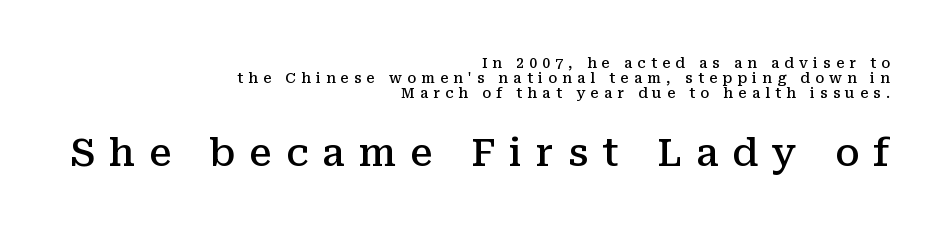
The image shows 38 px semibold serif type, upright; set right-aligned, tight line spacing (1.06x), unusually wide letter spacing (+0.37 em), not underlined; the second (bottom) block is 2.71x larger; medium stroke contrast and a medium x-height.
